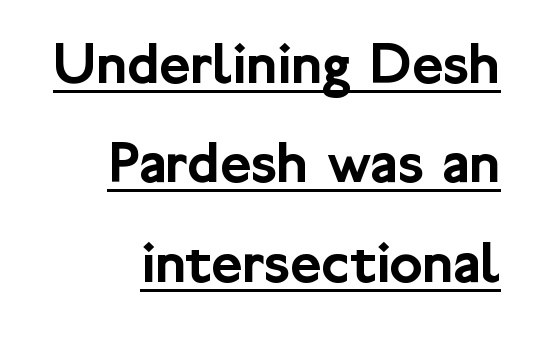
Q: Is the text italic (slanted)? A: No, it is upright.
Q: Is the typeface a serif or a sans-serif typeface? A: Sans-serif.
Q: Is the text underlined? A: Yes.
Q: Is the spacing between letters normal or unusually wide? A: Normal.
Q: Is the spacing between lines tight, normal or loose? A: Normal.
Q: Width (condensed, normal, or wide)? A: Normal.
Q: Stroke contrast? A: Low.
Q: x-height? A: Medium.
Q: Monospaced? A: No.
